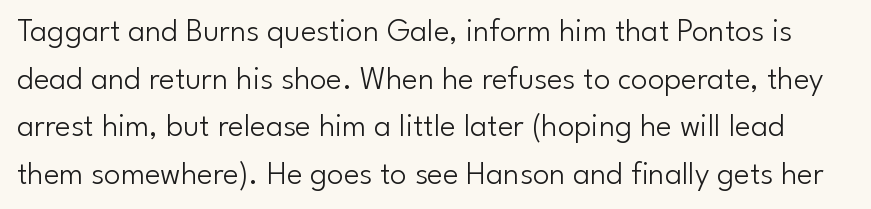
Nobody drew a line under any word here. The passage shown is typed in a proportional face where columns would drift. The passage shown is typeset with a sans-serif family. Tracking value appears to be zero — textbook default spacing. The font's upright variant was chosen for this text. Is this a heavy cut? Hardly; it is regular or lighter.
